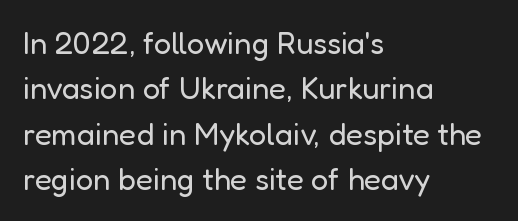
Q: Is the text bold? A: No.
Q: Is the text italic (slanted)? A: No, it is upright.
Q: Is the typeface a serif or a sans-serif typeface? A: Sans-serif.
Q: Is the text underlined? A: No.
Q: How is the paragraph aligned? A: Left-aligned.
Q: Is the spacing between letters normal or unusually wide? A: Normal.
Q: Is the spacing between lines tight, normal or loose? A: Normal.
Q: Width (condensed, normal, or wide)? A: Normal.
Q: Stroke contrast? A: Low.
Q: x-height? A: Medium.
Q: Monospaced? A: No.
